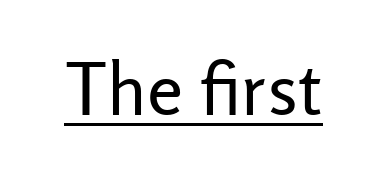
{"serif": "no", "italic": "no", "bold": "no", "weight": "regular", "width": "normal", "stroke_contrast": "low", "x_height": "medium", "monospaced": "no", "underline": "yes", "letter_spacing": "normal", "letter_spacing_em": 0.0, "glyph_px": 73}
